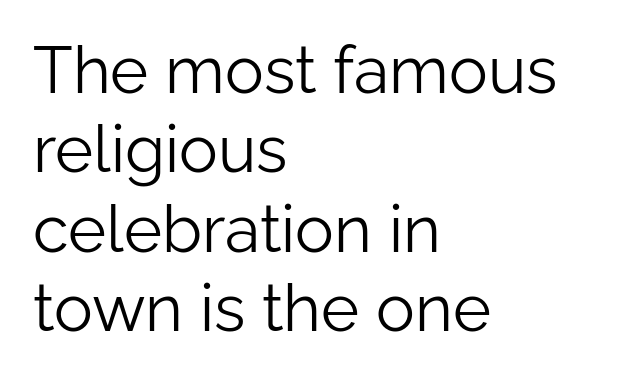
Grotesque or geometric, the face here clearly has no serifs. The specimen reads as upright at a glance. A clean baseline with only descenders dipping below it. The characters are drawn with everyday or finer stroke widths.
